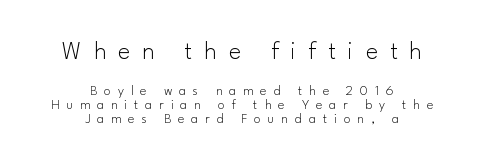
The image shows 25 px text type, upright; set centered, tight line spacing (0.98x), unusually wide letter spacing (+0.49 em), not underlined; the first (top) block is 1.79x larger.
